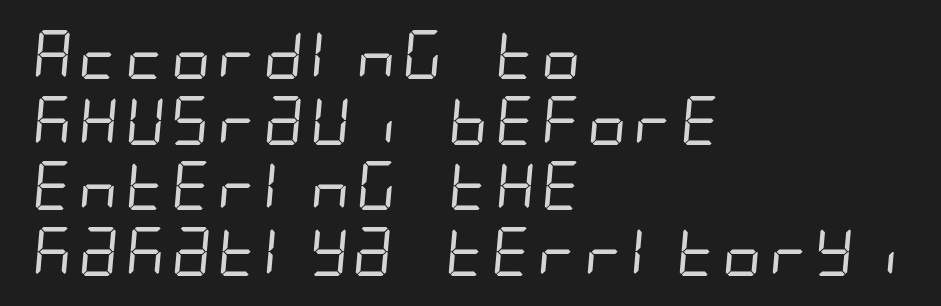
The image shows 49 px regular-weight, condensed sans-serif type; set left-aligned, normal line spacing (1.34x), normal letter spacing, not underlined; low stroke contrast and a large x-height.
